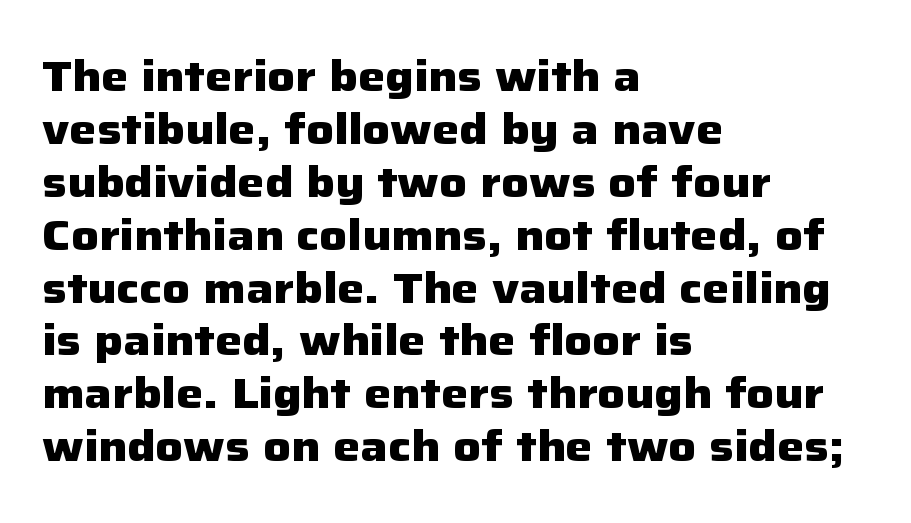
The image shows 43 px heavy sans-serif type, upright; set left-aligned, line spacing 1.23x, normal letter spacing, not underlined; low stroke contrast and a medium x-height.
